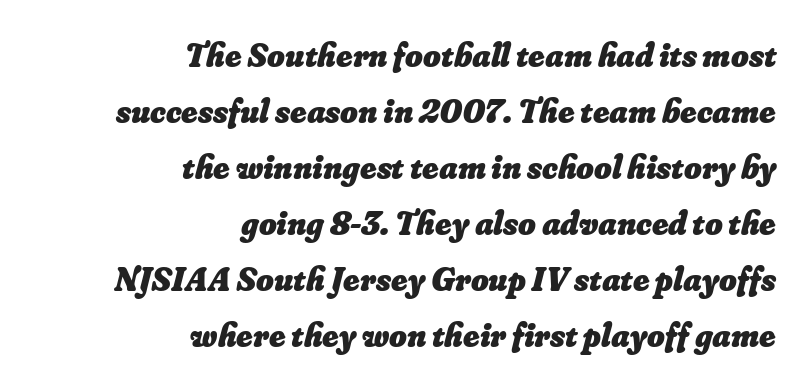
Q: Is the text bold? A: Yes.
Q: Is the text underlined? A: No.
Q: How is the paragraph aligned? A: Right-aligned.
Q: Is the spacing between letters normal or unusually wide? A: Normal.
Q: Is the spacing between lines tight, normal or loose? A: Normal.
Q: Width (condensed, normal, or wide)? A: Normal.
Q: Stroke contrast? A: Low.
Q: x-height? A: Small.
Q: Monospaced? A: No.
